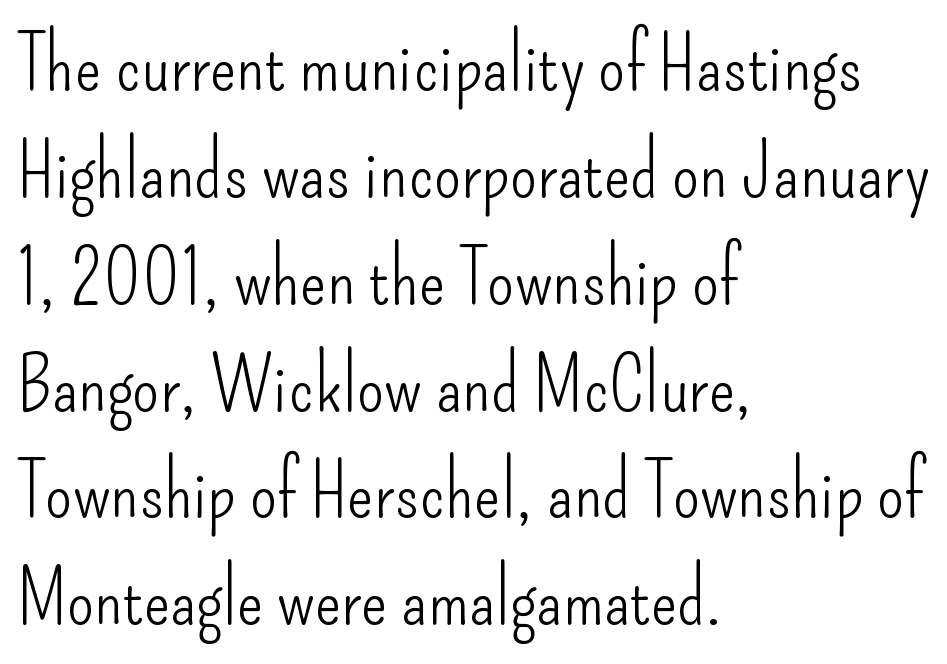
Do the characters align in a grid? No, the font is proportional. Characters remain perfectly vertical along every line. The ragged edge is on the right, which tells us the setting is flush left. The zone under the glyphs is completely vacant. A sans-serif font was chosen for this passage.
